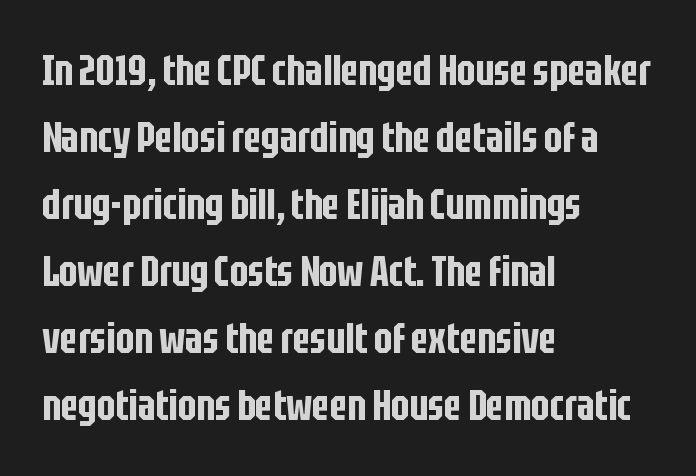
The image shows 43 px condensed sans-serif type, upright; set left-aligned, normal line spacing (1.56x), normal letter spacing, not underlined; low stroke contrast and a large x-height.
